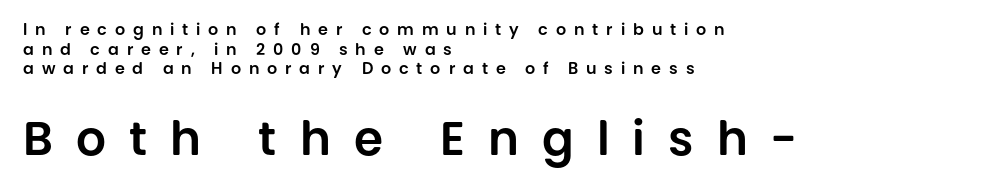
The lettering holds an erect, upright posture throughout. The face used here is proportionally spaced, like ordinary book or web type. The lines in this sample share a left origin and differ only in where they stop. Check the space under the baseline: it is left empty. Stroke terminals: plain, sans-serif. The letters in the lower block stand taller than those in the block above.
